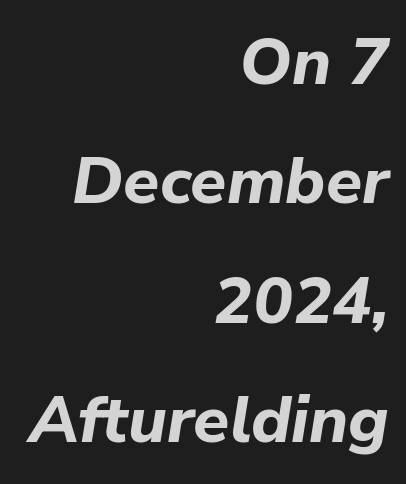
Q: Is the text bold? A: Yes.
Q: Is the text italic (slanted)? A: Yes, it leans right by about 9 degrees.
Q: Is the text underlined? A: No.
Q: How is the paragraph aligned? A: Right-aligned.
Q: Is the spacing between letters normal or unusually wide? A: Normal.
Q: Width (condensed, normal, or wide)? A: Normal.
Q: Stroke contrast? A: Low.
Q: x-height? A: Medium.
Q: Monospaced? A: No.
